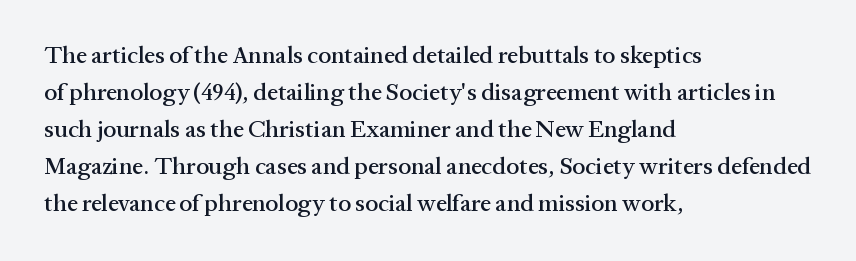
This is roman type, the default non-slanted kind. The lines in this sample share a left origin and differ only in where they stop. Glance below the letters and you will spot only blank space. The line-height multiplier appears to be the usual default. No extra tracking has been applied to these lines.
